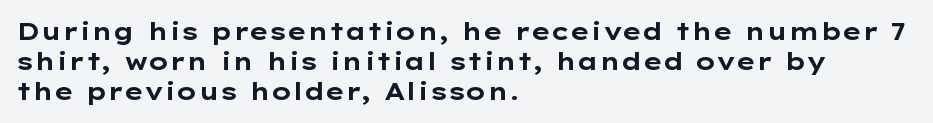
The image shows 24 px bold type, upright; set left-aligned, normal line spacing (1.26x), normal letter spacing, not underlined.
